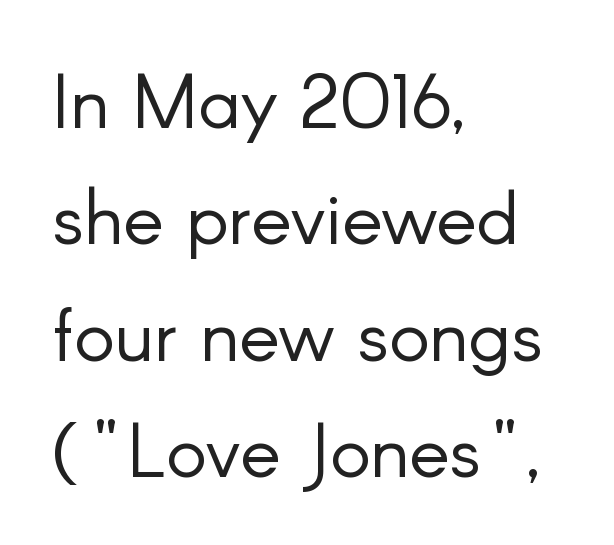
{"serif": "no", "italic": "no", "bold": "no", "weight": "light", "width": "normal", "stroke_contrast": "low", "x_height": "small", "monospaced": "no", "underline": "no", "align": "left", "line_spacing": "normal", "line_spacing_ratio": 1.53, "letter_spacing": "normal", "letter_spacing_em": 0.0, "glyph_px": 76}
